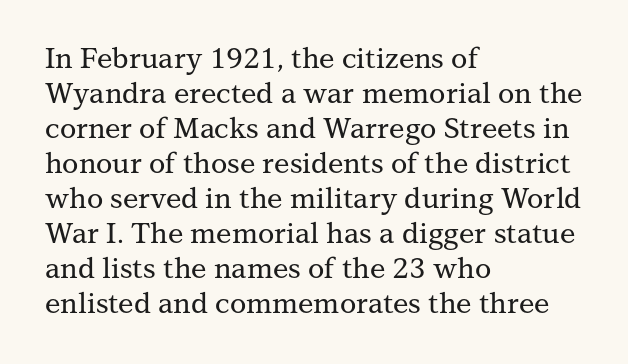
Clear beneath every line of the passage. In terms of leading, this rendering sits right in the middle. This sample has the flowing, uneven cadence of proportional lettering. These lines are set flush left with a ragged right edge. What stands out about the letter spacing? Nothing — it is the standard amount.
